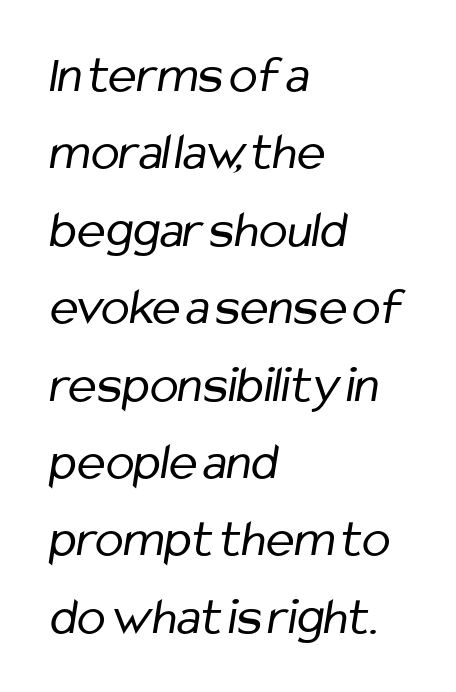
The image shows 53 px regular-weight, condensed sans-serif type; set left-aligned, normal line spacing (1.46x), normal letter spacing, not underlined; low stroke contrast and a medium x-height.
